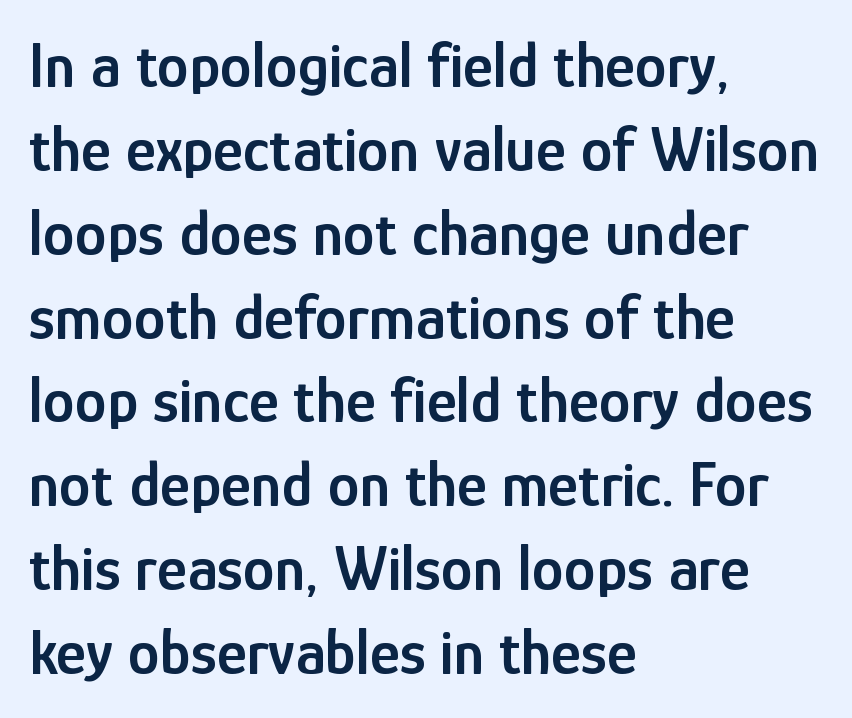
Note the varied advance widths — an 'i' is clearly narrower than an 'm'. This block has exactly the height ordinary leading produces. The rendering shows plain stroke endings on the letterforms — a sans-serif design. Type without underlining. Short note: letters normally spaced.
